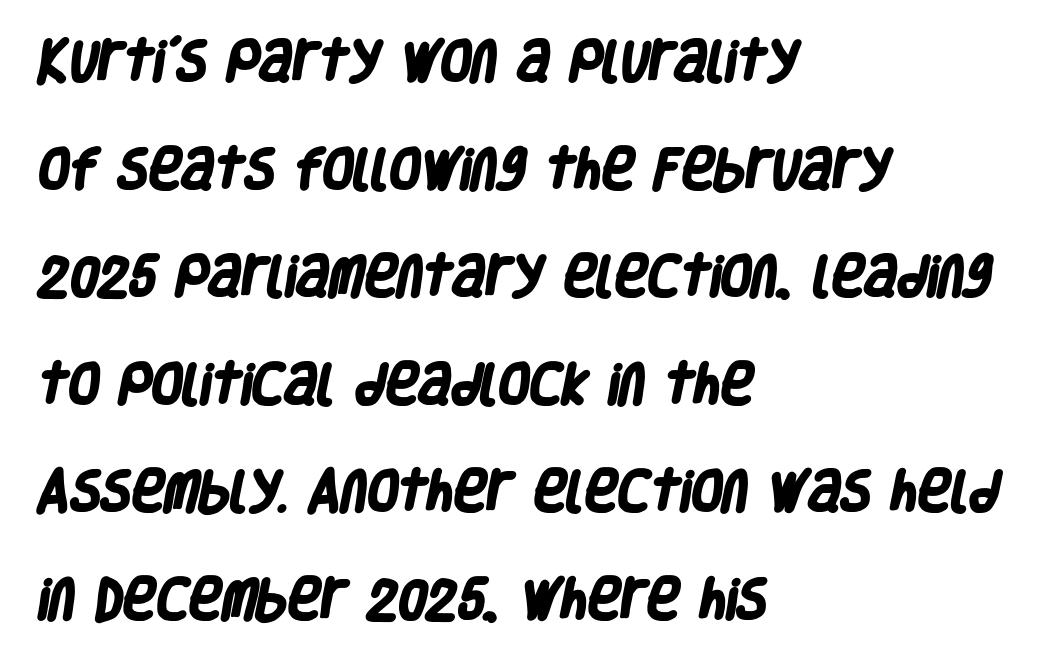
{"serif": "no", "bold": "yes", "weight": "heavy", "width": "condensed", "stroke_contrast": "low", "x_height": "large", "monospaced": "no", "underline": "no", "align": "left", "line_spacing": "loose", "line_spacing_ratio": 2.39, "letter_spacing": "normal", "letter_spacing_em": 0.0, "glyph_px": 45}
